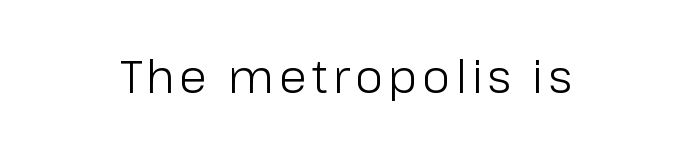
{"serif": "no", "italic": "no", "bold": "no", "weight": "light", "width": "normal", "stroke_contrast": "low", "x_height": "medium", "monospaced": "no", "underline": "no", "align": "center", "glyph_px": 45}
